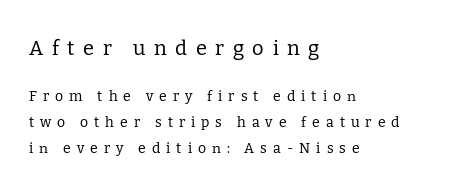
The font is comparable to plain body text, perhaps lighter. The strip under each line holds only bare page. Where is the straight margin? On the left. In terms of letterspacing, this is a distinctly airy, spread setting. This is roman type, the default non-slanted kind. This layout puts the oversized block above and the modest block below.
